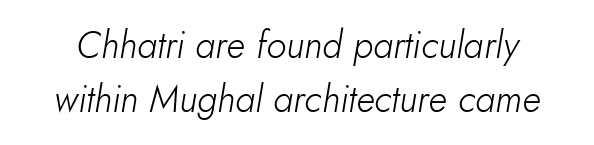
Q: Is the text bold? A: No.
Q: Is the text italic (slanted)? A: Yes, it leans right by about 10 degrees.
Q: Is the text underlined? A: No.
Q: Is the spacing between letters normal or unusually wide? A: Normal.
Q: Is the spacing between lines tight, normal or loose? A: Normal.
Q: Width (condensed, normal, or wide)? A: Normal.
Q: Stroke contrast? A: Low.
Q: x-height? A: Small.
Q: Monospaced? A: No.
